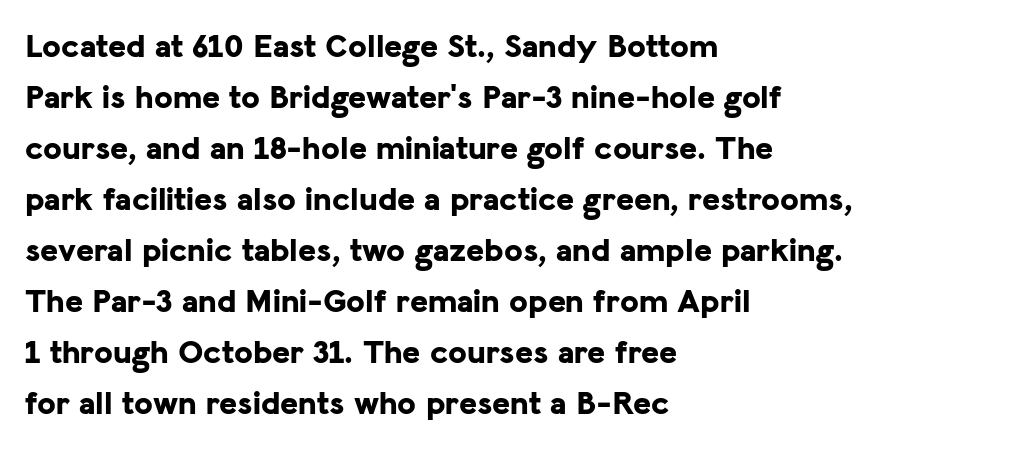
{"serif": "no", "italic": "no", "bold": "yes", "weight": "bold", "width": "normal", "stroke_contrast": "low", "x_height": "medium", "monospaced": "no", "underline": "no", "align": "left", "line_spacing": "normal", "line_spacing_ratio": 1.5, "letter_spacing": "normal", "letter_spacing_em": 0.0, "glyph_px": 34}
